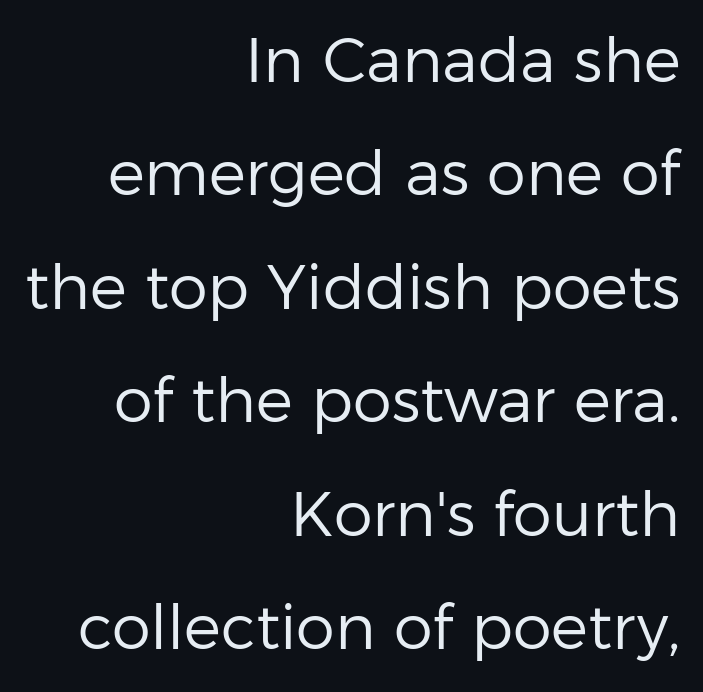
Tracking value appears to be zero — textbook default spacing. Italic? Not at all — the glyphs are vertical. Visually the block forms a straight wall on the right and a jagged coastline on the left. The foot of each line stays bare and open. Spacing verdict: proportional, widths tailored to each character. Weight: not bold — regular or lighter.
